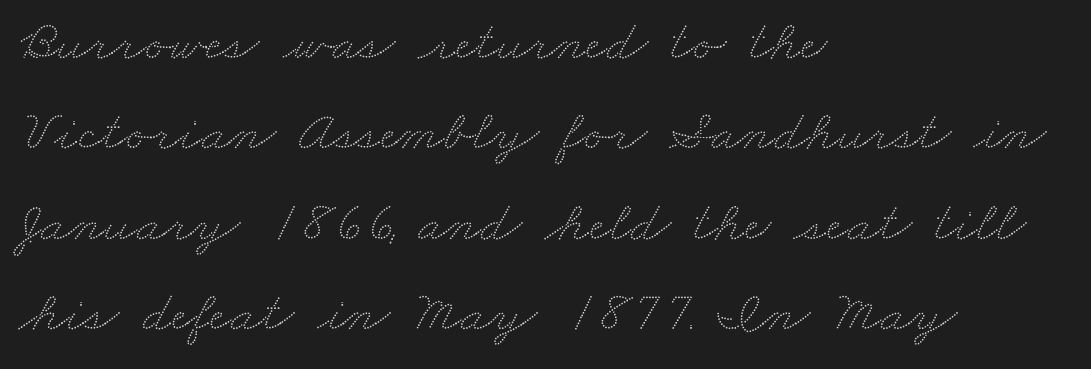
Q: Is the text underlined? A: No.
Q: How is the paragraph aligned? A: Left-aligned.
Q: Is the spacing between letters normal or unusually wide? A: Normal.
Q: Is the spacing between lines tight, normal or loose? A: Normal.
Q: Width (condensed, normal, or wide)? A: Wide.
Q: Stroke contrast? A: Low.
Q: x-height? A: Small.
Q: Monospaced? A: No.
